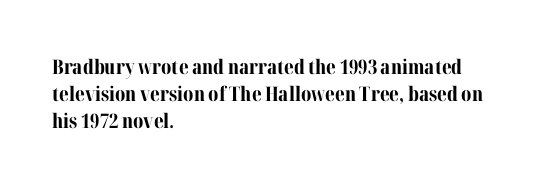
The font's upright variant was chosen for this text. Notice how the passage keeps a crisp vertical edge on the left only. Honestly, the row spacing looks completely unremarkable. Bare-footed words on every line.
